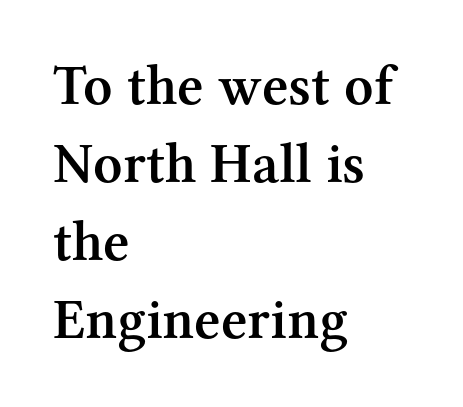
The image shows 57 px semibold serif type, upright; set left-aligned, normal line spacing (1.37x), normal letter spacing, not underlined; medium stroke contrast and a medium x-height.
